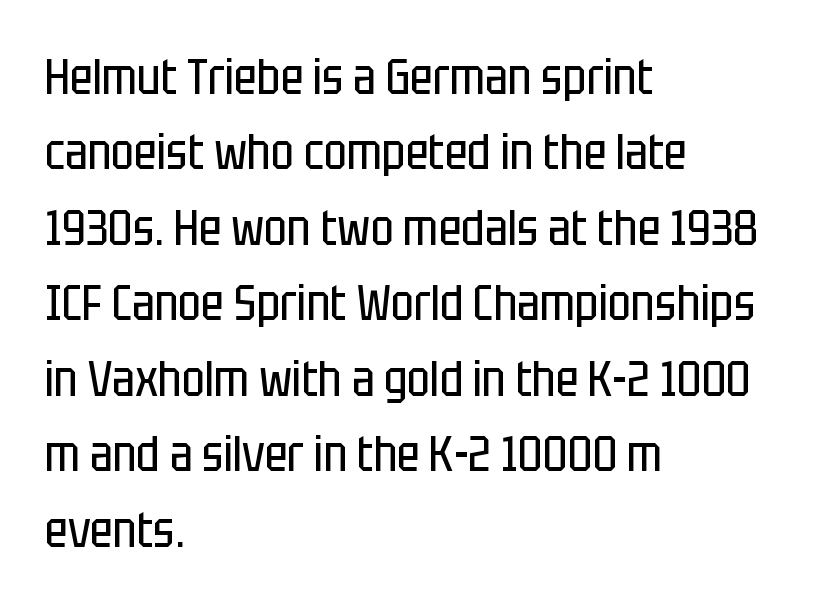
Q: Is the text bold? A: No.
Q: Is the text italic (slanted)? A: No, it is upright.
Q: Is the typeface a serif or a sans-serif typeface? A: Sans-serif.
Q: Is the text underlined? A: No.
Q: How is the paragraph aligned? A: Left-aligned.
Q: Is the spacing between letters normal or unusually wide? A: Normal.
Q: Is the spacing between lines tight, normal or loose? A: Normal.
Q: Width (condensed, normal, or wide)? A: Condensed.
Q: Stroke contrast? A: Low.
Q: x-height? A: Large.
Q: Monospaced? A: No.
